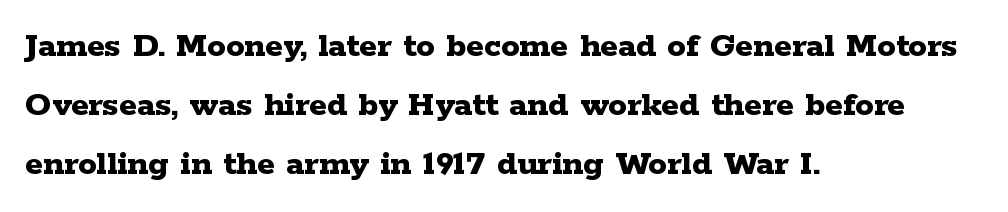
{"serif": "yes", "italic": "no", "bold": "yes", "weight": "bold", "width": "wide", "stroke_contrast": "low", "x_height": "medium", "monospaced": "no", "underline": "no", "align": "left", "line_spacing": "normal", "line_spacing_ratio": 1.6, "letter_spacing": "normal", "letter_spacing_em": 0.0, "glyph_px": 37}
